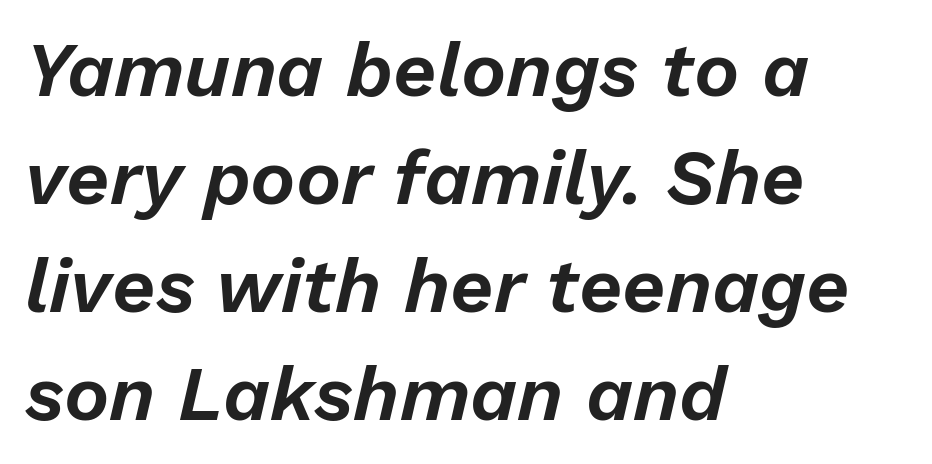
The image shows 76 px text type, italic (leaning right); set left-aligned, normal line spacing (1.42x), normal letter spacing, not underlined; low stroke contrast and a medium x-height.
